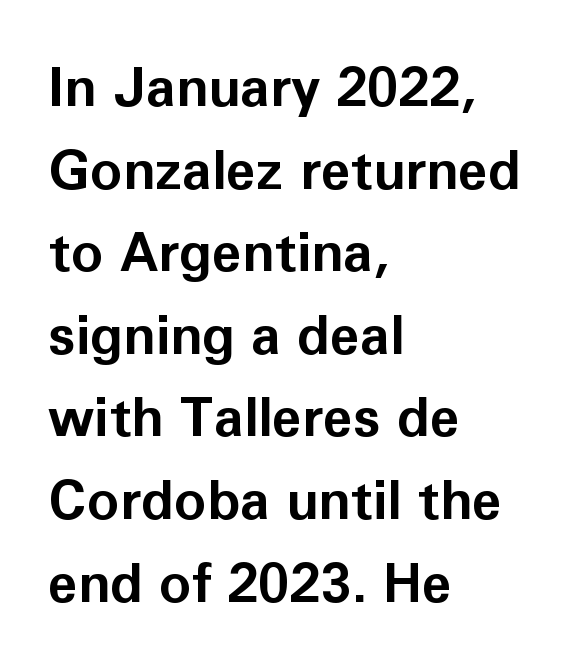
{"serif": "no", "italic": "no", "bold": "yes", "weight": "bold", "width": "normal", "stroke_contrast": "low", "x_height": "medium", "monospaced": "no", "underline": "no", "align": "left", "line_spacing": "normal", "line_spacing_ratio": 1.53, "letter_spacing": "normal", "letter_spacing_em": 0.0, "glyph_px": 54}
